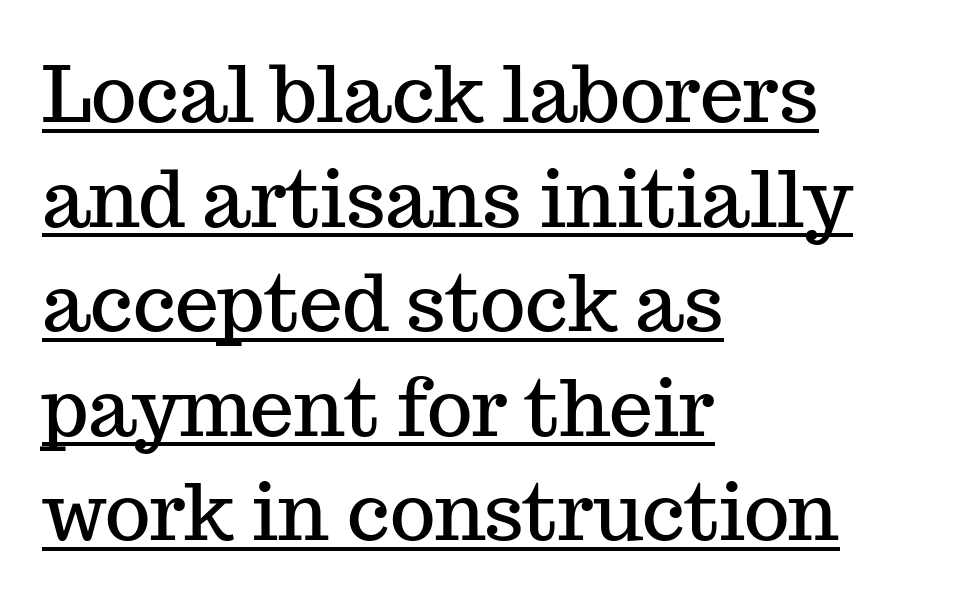
The image shows 78 px serif type, upright; set left-aligned, normal line spacing (1.34x), normal letter spacing, underlined; medium stroke contrast and a medium x-height.
